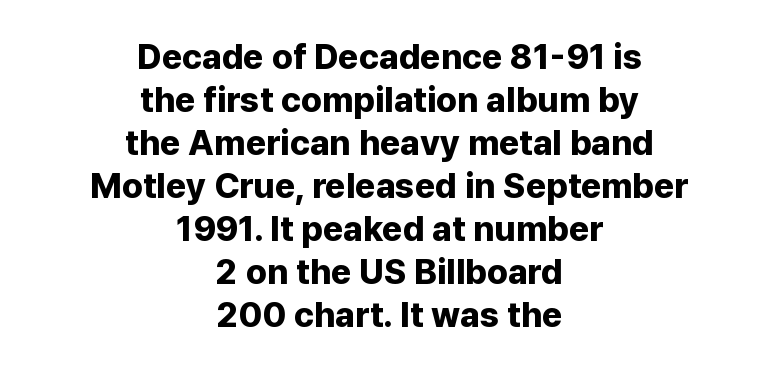
{"serif": "no", "italic": "no", "bold": "yes", "weight": "bold", "width": "normal", "stroke_contrast": "low", "x_height": "medium", "monospaced": "no", "underline": "no", "align": "center", "line_spacing_ratio": 1.23, "letter_spacing": "normal", "letter_spacing_em": 0.0, "glyph_px": 35}
